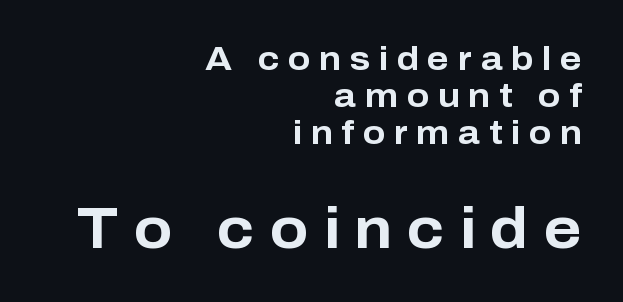
{"serif": "no", "italic": "no", "bold": "yes", "weight": "bold", "width": "normal", "stroke_contrast": "low", "x_height": "medium", "monospaced": "no", "underline": "no", "align": "right", "line_spacing": "tight", "line_spacing_ratio": 1.12, "letter_spacing": "wide", "letter_spacing_em": 0.26, "larger_block": "second", "size_ratio": 1.73, "glyph_px": 57}
